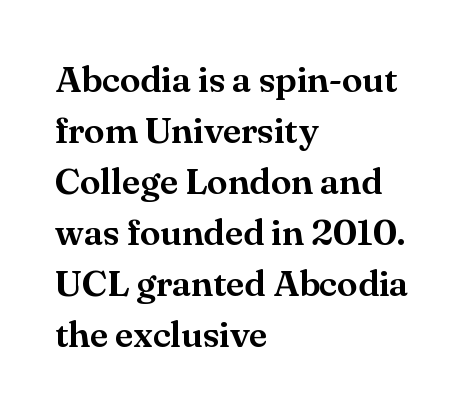
Q: Is the text italic (slanted)? A: No, it is upright.
Q: Is the typeface a serif or a sans-serif typeface? A: Serif.
Q: Is the text underlined? A: No.
Q: How is the paragraph aligned? A: Left-aligned.
Q: Is the spacing between letters normal or unusually wide? A: Normal.
Q: Is the spacing between lines tight, normal or loose? A: Normal.
Q: Width (condensed, normal, or wide)? A: Normal.
Q: Stroke contrast? A: Medium.
Q: x-height? A: Small.
Q: Monospaced? A: No.
